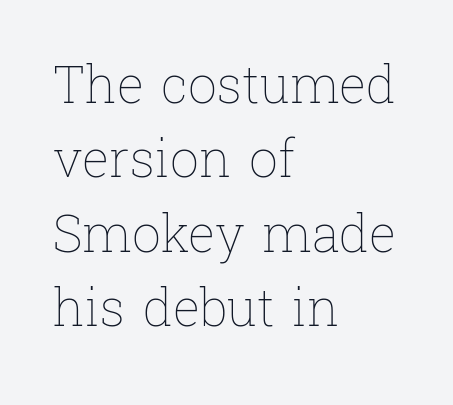
If you drew a ruler down the left edge, every line would touch it. Ink coverage per letter is moderate at most. Regarding leading, the lines here are spaced in the standard way. Plain, unruled lines of type. Tall strokes in this sample are plumb rather than angled.
